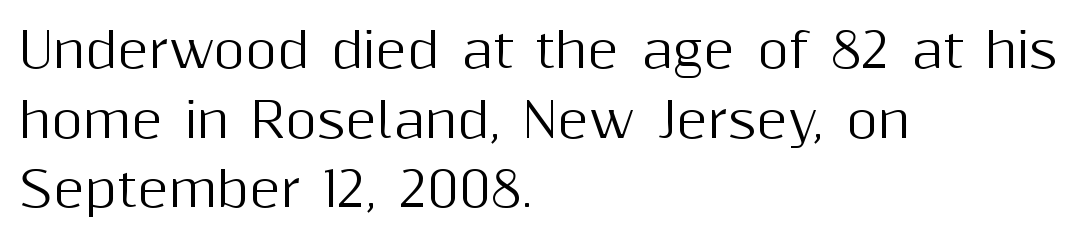
Check where the strokes stop: nothing finishes them off — pure sans. Regular leading. Notice how the stems are strictly vertical — no italics here. A bare baseline throughout the passage.
